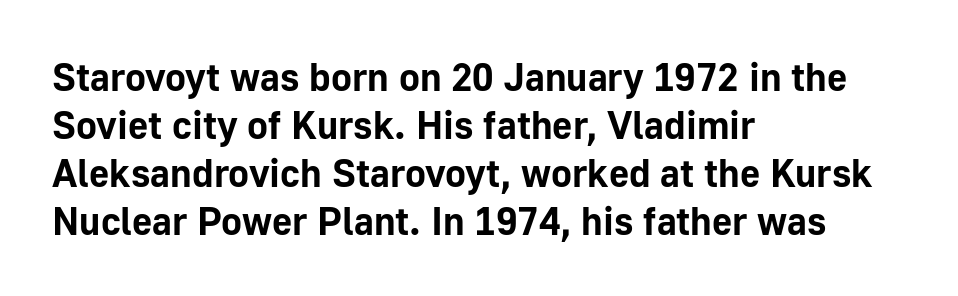
Q: Is the text bold? A: Yes.
Q: Is the text italic (slanted)? A: No, it is upright.
Q: Is the typeface a serif or a sans-serif typeface? A: Sans-serif.
Q: Is the text underlined? A: No.
Q: How is the paragraph aligned? A: Left-aligned.
Q: Is the spacing between letters normal or unusually wide? A: Normal.
Q: Width (condensed, normal, or wide)? A: Normal.
Q: Stroke contrast? A: Low.
Q: x-height? A: Medium.
Q: Monospaced? A: No.
